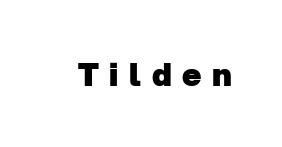
Here the designer chose a conventional face with non-uniform glyph widths. Lines of text with bare space underneath. In terms of letterform style, serifs are entirely absent. The horizontal fit of the characters is loose and conspicuously gappy.
